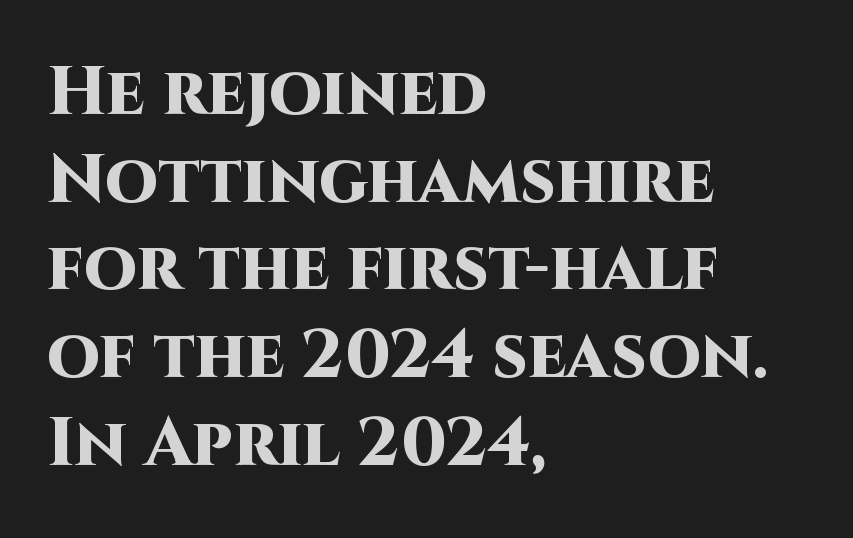
Honestly, there is no underline to notice here at all. Does extra space separate the letters? No, they use regular spacing. How heavy is the stroke? Heavy — this is a bold. Casual observation: everything's shoved over to the left. The text was rendered using a sans face with plain stroke endings.
